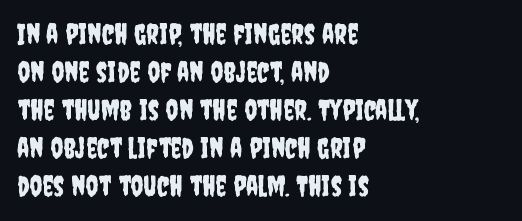
Grotesque or geometric, the face here clearly has no serifs. Note the varied advance widths — an 'i' is clearly narrower than an 'm'. Descenders are the only things crossing below the line. Whoever set this chose a conventional vertical rhythm.
